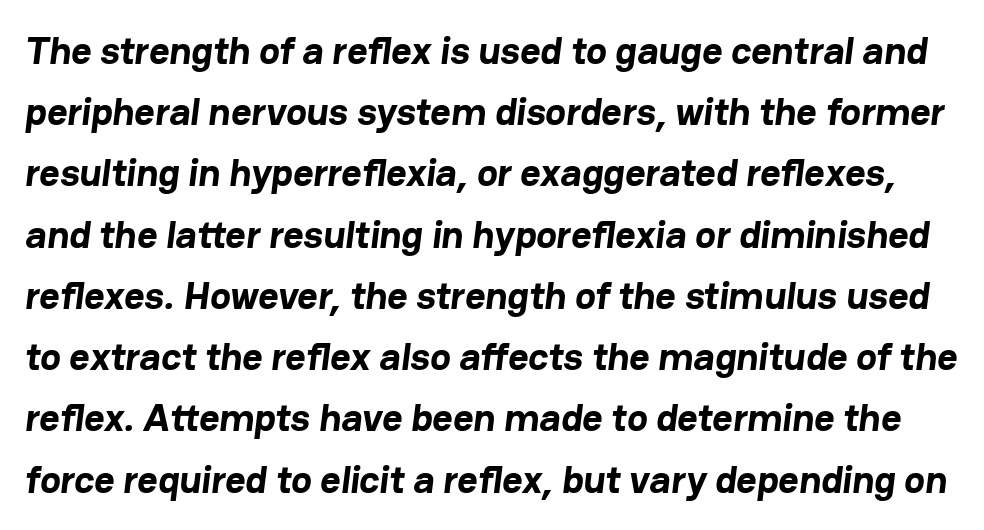
Q: Is the text bold? A: Yes.
Q: Is the typeface a serif or a sans-serif typeface? A: Sans-serif.
Q: Is the text underlined? A: No.
Q: Is the spacing between letters normal or unusually wide? A: Normal.
Q: Is the spacing between lines tight, normal or loose? A: Normal.
Q: Width (condensed, normal, or wide)? A: Normal.
Q: Stroke contrast? A: Low.
Q: x-height? A: Medium.
Q: Monospaced? A: No.
